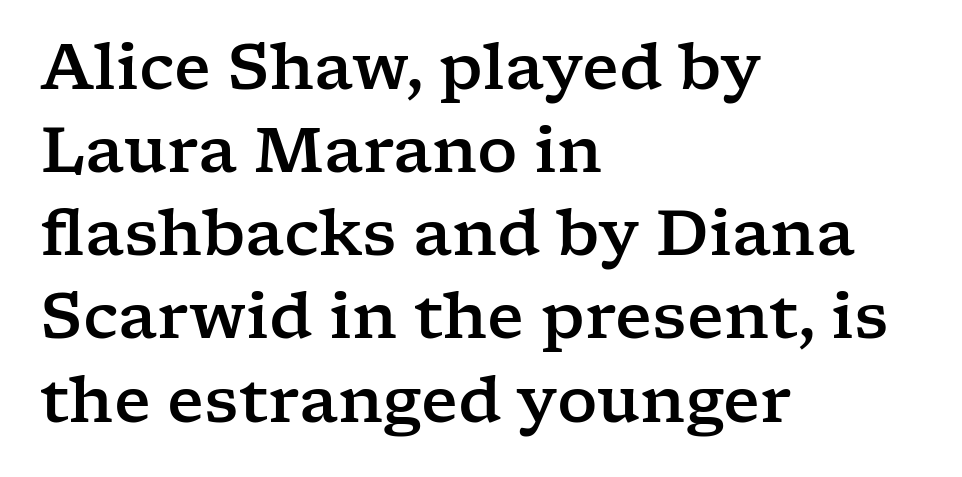
Q: Is the text italic (slanted)? A: No, it is upright.
Q: Is the typeface a serif or a sans-serif typeface? A: Serif.
Q: Is the text underlined? A: No.
Q: How is the paragraph aligned? A: Left-aligned.
Q: Is the spacing between letters normal or unusually wide? A: Normal.
Q: Is the spacing between lines tight, normal or loose? A: Normal.
Q: Width (condensed, normal, or wide)? A: Wide.
Q: Stroke contrast? A: Low.
Q: x-height? A: Medium.
Q: Monospaced? A: No.
